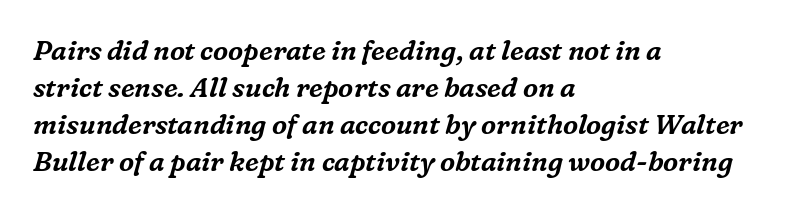
Q: Is the text italic (slanted)? A: Yes, it leans right by about 16 degrees.
Q: Is the text underlined? A: No.
Q: How is the paragraph aligned? A: Left-aligned.
Q: Is the spacing between letters normal or unusually wide? A: Normal.
Q: Is the spacing between lines tight, normal or loose? A: Normal.
